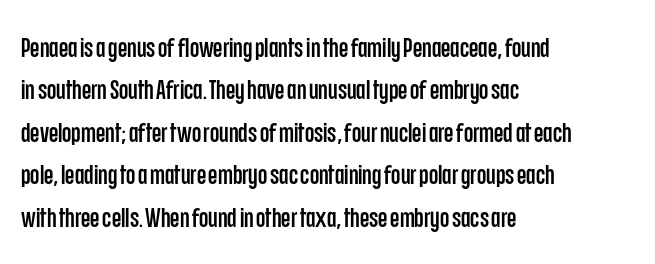
The image shows 27 px text type, upright; set left-aligned, normal line spacing (1.57x), normal letter spacing, not underlined.
